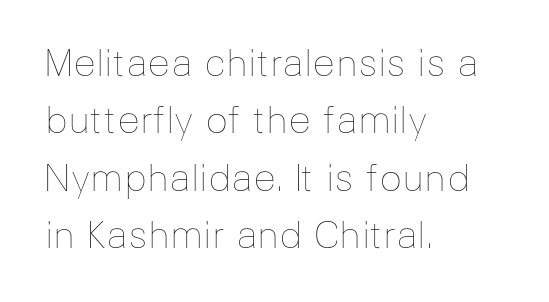
{"italic": "no", "bold": "no", "weight": "thin", "width": "normal", "stroke_contrast": "low", "x_height": "medium", "monospaced": "no", "underline": "no", "align": "left", "line_spacing": "normal", "line_spacing_ratio": 1.51, "letter_spacing": "normal", "letter_spacing_em": 0.0, "glyph_px": 38}
